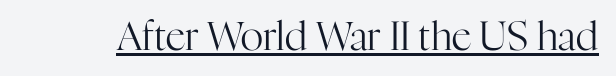
You can tell from the footed stems that serif type was used. When letters stand straight like this, we call the style roman or upright. The font is comparable to plain body text, perhaps lighter. The rendering uses natural spacing where letterforms have individual widths. Words appear dense and cohesive because spacing is normal.
